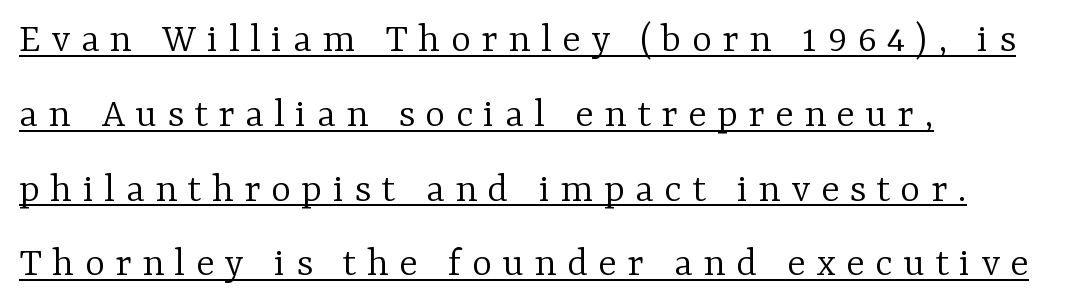
A typesetter would call this proportional, since set widths differ per character. A typesetter would mark this as roman, not italic. The words here are underlined. Each line starts at the same left margin while the right side varies. A typesetter would call this heavily tracked-out type. You can tell from the footed stems that serif type was used.
